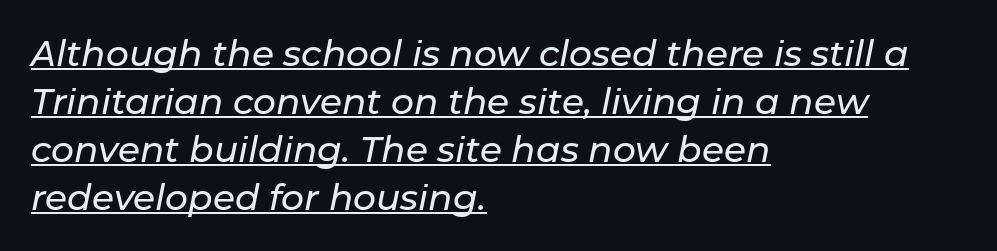
Q: Is the text italic (slanted)? A: Yes, it leans right by about 11 degrees.
Q: Is the text underlined? A: Yes.
Q: How is the paragraph aligned? A: Left-aligned.
Q: Is the spacing between letters normal or unusually wide? A: Normal.
Q: Is the spacing between lines tight, normal or loose? A: Normal.
Q: Width (condensed, normal, or wide)? A: Normal.
Q: Stroke contrast? A: Low.
Q: x-height? A: Medium.
Q: Monospaced? A: No.
